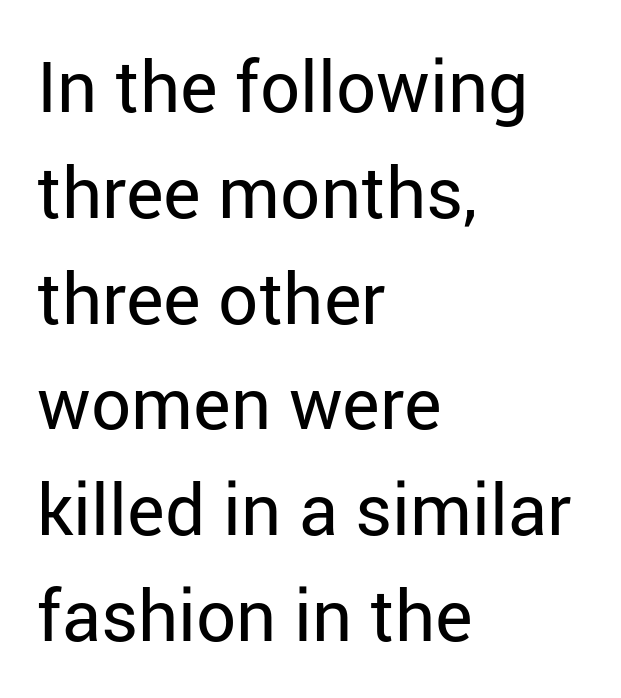
The image shows 71 px regular-weight sans-serif type, upright; set left-aligned, normal line spacing (1.49x), normal letter spacing, not underlined; low stroke contrast and a medium x-height.
